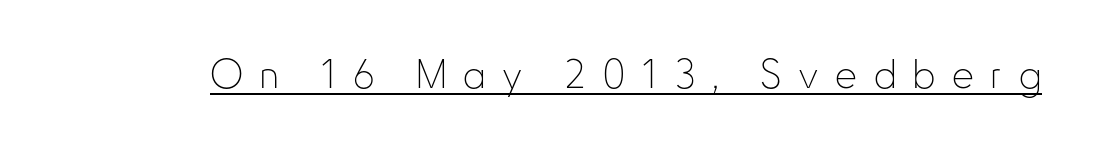
The image shows 39 px thin, condensed sans-serif type, upright; set unusually wide letter spacing (+0.43 em), underlined; low stroke contrast and a small x-height.
